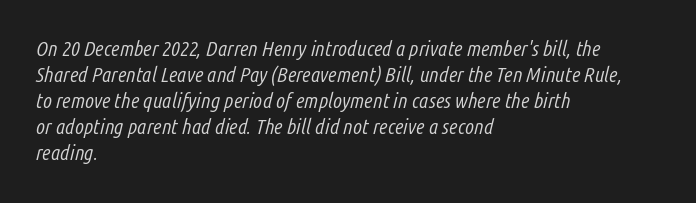
The image shows 21 px text type, italic (leaning right); set left-aligned, line spacing 1.24x, normal letter spacing, not underlined.
